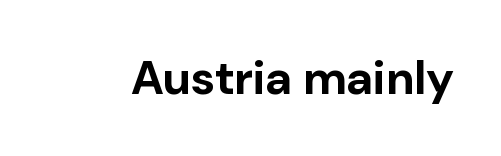
The letters advance in unequal steps, a hallmark of proportional type. The line texture is even and compact thanks to regular tracking. Look at the stroke-to-counter ratio: heavy, a bold. Classification — sans serif.
